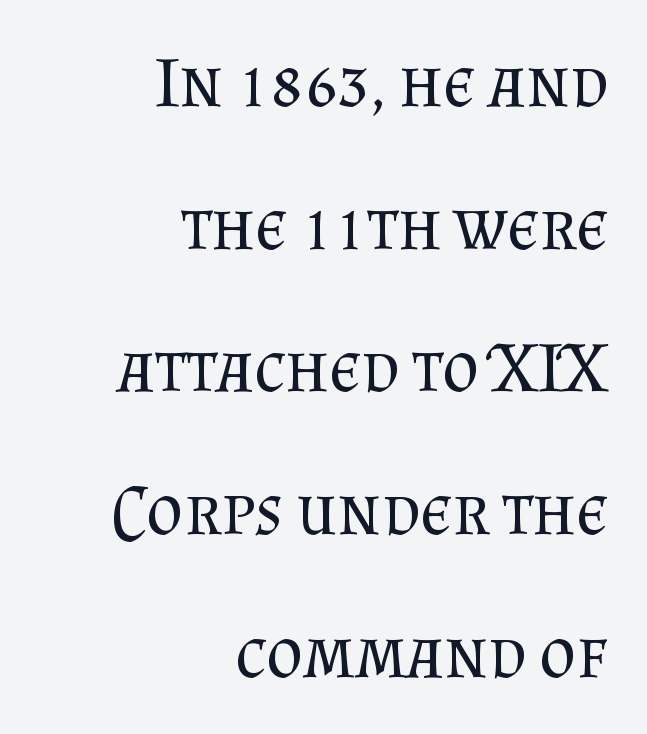
How are the letters spaced? Ordinarily, with no added tracking. Stem width sits at or under what a default text font uses. This is serif lettering, the kind often seen in printed books. If you drew a line through each stem, it would be perfectly vertical. Where is the straight margin? On the right.
